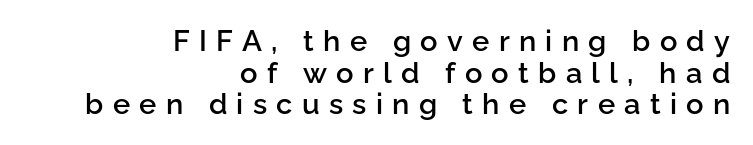
The image shows 29 px semibold sans-serif type, upright; set right-aligned, tight line spacing (1.09x), unusually wide letter spacing (+0.32 em), not underlined; low stroke contrast and a medium x-height.
